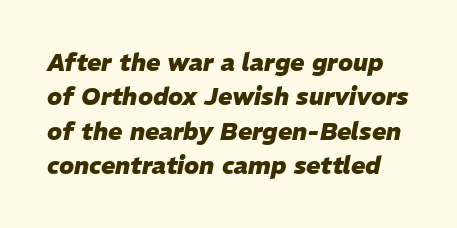
This sample keeps an unexceptional amount of space between lines. I'd describe the lettering as bold — thick and assertive. The gap between lines stays unmarked. Yep, that's italic — everything's leaning.
